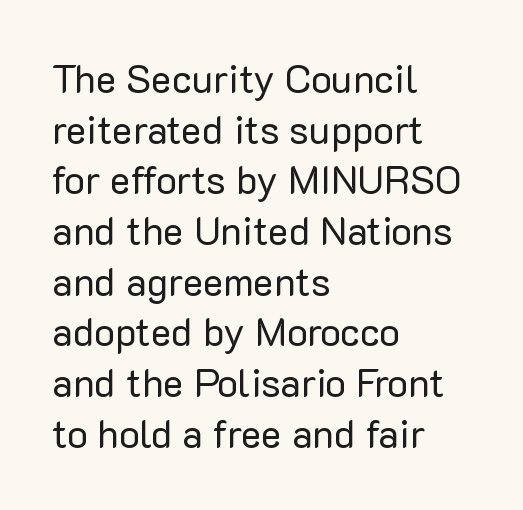
{"serif": "no", "italic": "no", "bold": "no", "weight": "regular", "width": "normal", "stroke_contrast": "low", "x_height": "medium", "monospaced": "no", "underline": "no", "align": "left", "line_spacing": "normal", "line_spacing_ratio": 1.3, "letter_spacing": "normal", "letter_spacing_em": 0.0, "glyph_px": 39}
